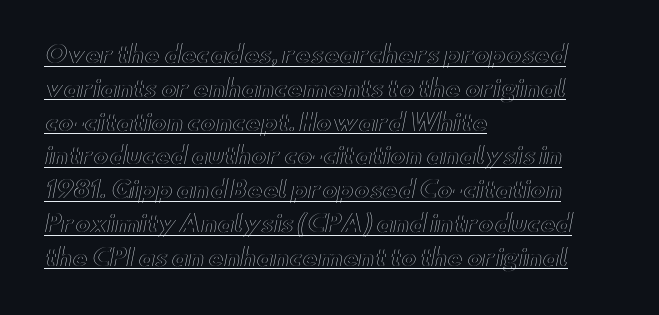
{"underline": "yes", "align": "left", "line_spacing": "normal", "line_spacing_ratio": 1.47, "letter_spacing": "normal", "letter_spacing_em": 0.0, "glyph_px": 23}
